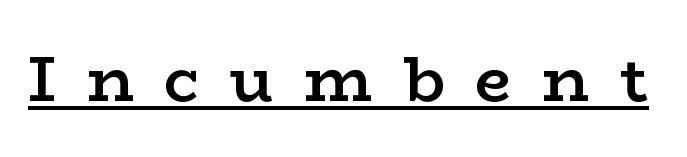
The image shows 64 px semibold, wide serif type, upright; set unusually wide letter spacing (+0.48 em), underlined; low stroke contrast and a medium x-height.
